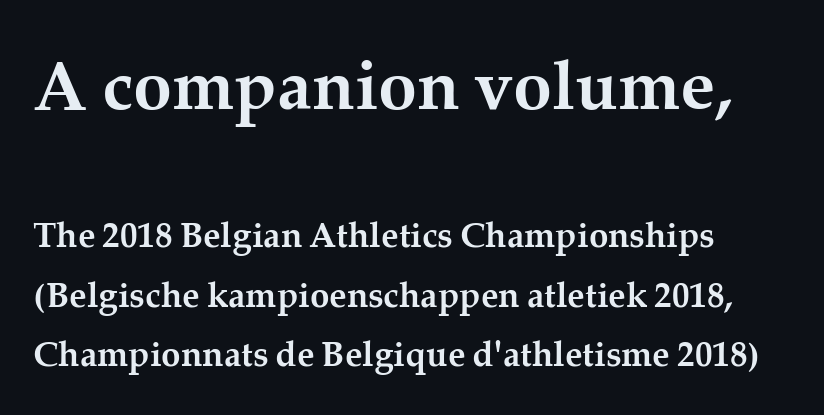
Every letter is thick-stroked: bold, no question. The face used here is proportionally spaced, like ordinary book or web type. A typesetter would label this face a serif. The upper block of text is set noticeably larger than the block beneath it. This sample is left-justified, so line endings fall wherever the words run out. Just letters on the line, the space beneath them empty.
